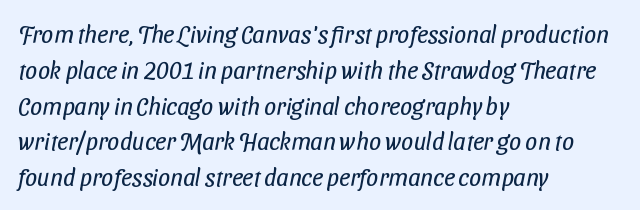
Q: Is the text bold? A: No.
Q: Is the text underlined? A: No.
Q: How is the paragraph aligned? A: Left-aligned.
Q: Is the spacing between letters normal or unusually wide? A: Normal.
Q: Is the spacing between lines tight, normal or loose? A: Normal.
